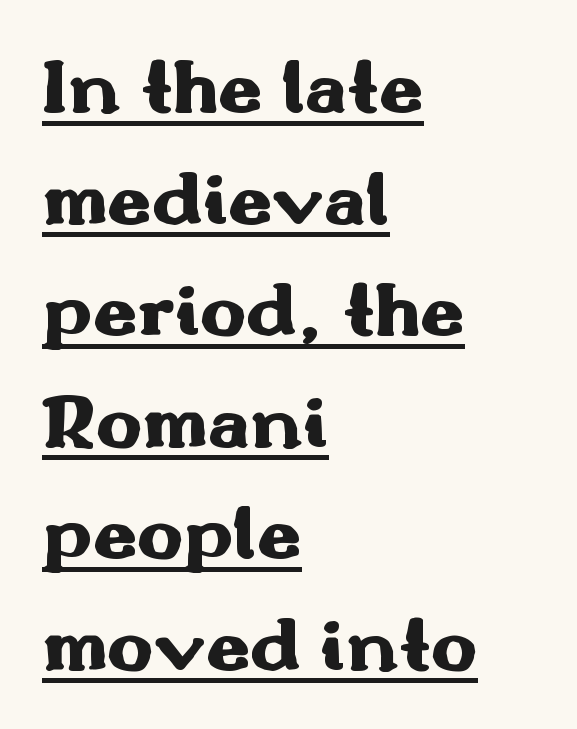
The image shows 78 px heavy, wide sans-serif type, upright; set left-aligned, normal line spacing (1.43x), normal letter spacing, underlined; medium stroke contrast and a small x-height.
